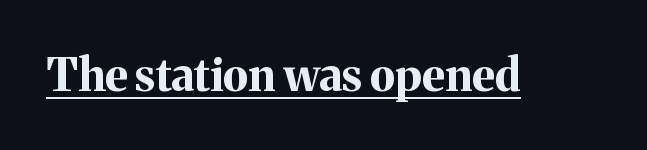
The image shows 45 px bold serif type, upright; set normal letter spacing, underlined; medium stroke contrast and a medium x-height.
